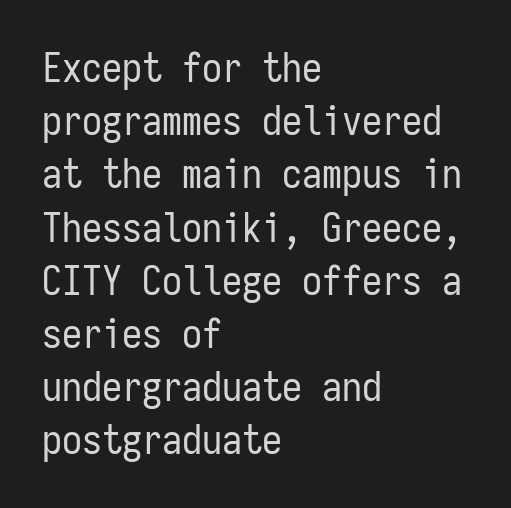
The image shows 40 px regular-weight, condensed sans-serif type, upright, monospaced; set left-aligned, normal line spacing (1.33x), normal letter spacing, not underlined; low stroke contrast and a medium x-height.
